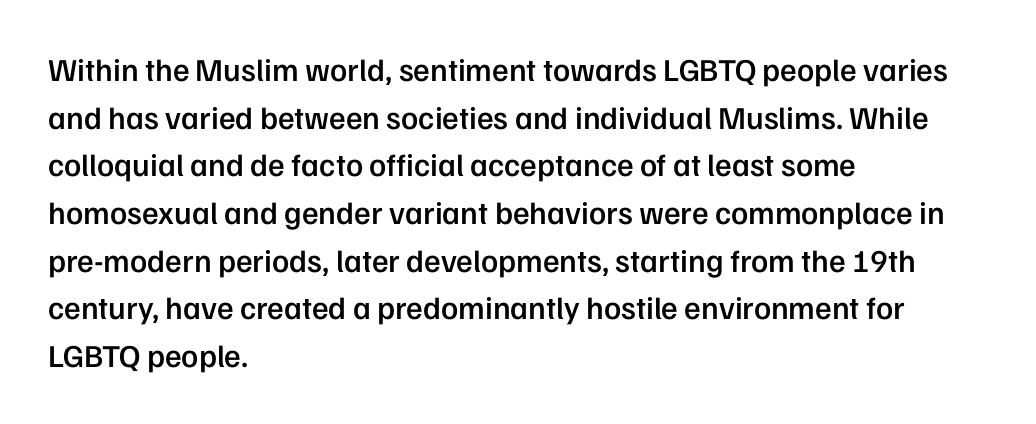
The foot of each line stays bare and open. Look at the tracking — it's just the regular setting, nothing added. A typesetter would mark this as roman, not italic. Every letter is mildly thick-stroked: semibold rather than bold.
